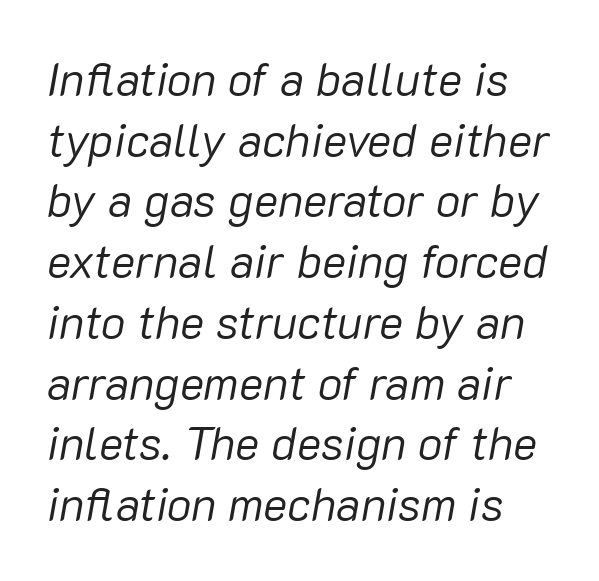
Here the designer chose a conventional face with non-uniform glyph widths. Heaviness? Minimal to ordinary, like unemphasized prose. This sample keeps an unexceptional amount of space between lines. No word sits above an underline. No extra tracking has been applied to these lines.
